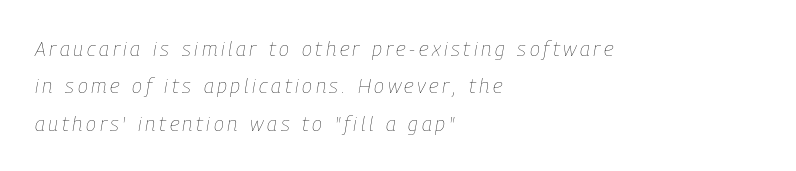
Q: Is the text bold? A: No.
Q: Is the text italic (slanted)? A: Yes, it leans right by about 9 degrees.
Q: Is the text underlined? A: No.
Q: How is the paragraph aligned? A: Left-aligned.
